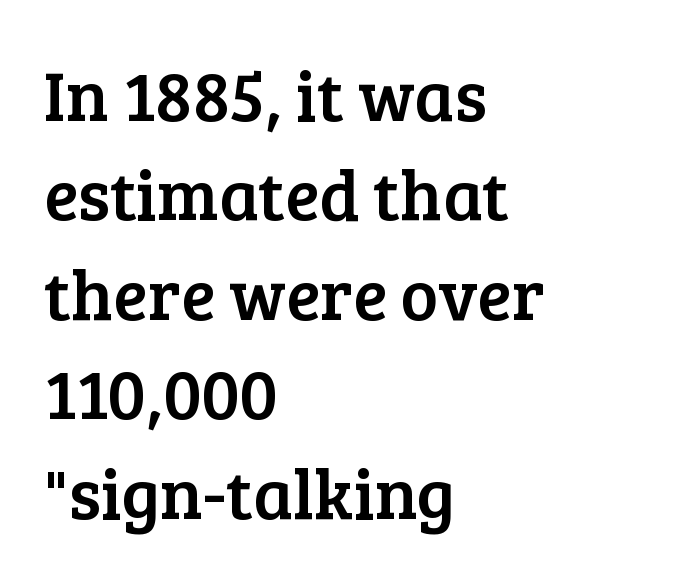
{"serif": "yes", "italic": "no", "width": "normal", "stroke_contrast": "low", "x_height": "medium", "monospaced": "no", "underline": "no", "align": "left", "line_spacing": "normal", "line_spacing_ratio": 1.4, "letter_spacing": "normal", "letter_spacing_em": 0.0, "glyph_px": 71}
